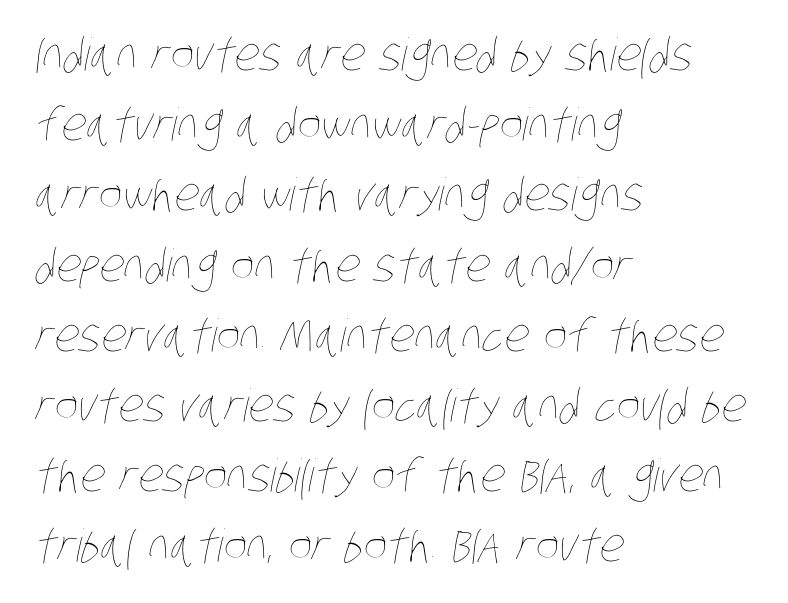
Is the letter spacing exaggerated? No — it looks like the ordinary default. Where is the straight margin? On the left. The strip under each line holds only bare page. If you measured baseline to baseline, you'd find a middling distance. Ink coverage per letter is moderate at most.
